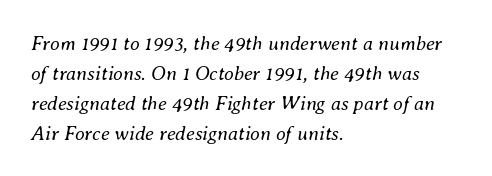
Q: Is the text bold? A: No.
Q: Is the text italic (slanted)? A: Yes, it leans right by about 8 degrees.
Q: Is the text underlined? A: No.
Q: How is the paragraph aligned? A: Left-aligned.
Q: Is the spacing between letters normal or unusually wide? A: Normal.
Q: Is the spacing between lines tight, normal or loose? A: Normal.
